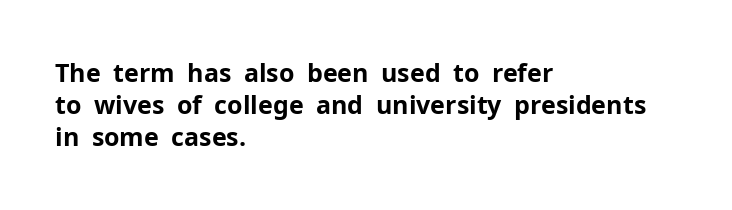
The lines sit at an ordinary, default distance from one another. Italic? Not at all — the glyphs are vertical. This rendering leaves character spacing at its baseline value. A student would call this left alignment; a typographer would say flush left, rag right.
